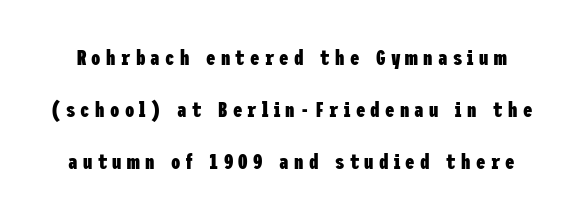
Q: Is the text bold? A: Yes.
Q: Is the text italic (slanted)? A: No, it is upright.
Q: Is the text underlined? A: No.
Q: Is the spacing between letters normal or unusually wide? A: Unusually wide.
Q: Is the spacing between lines tight, normal or loose? A: Loose.
